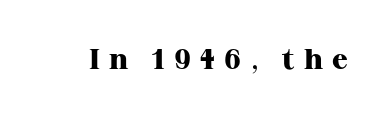
Q: Is the text bold? A: Yes.
Q: Is the text italic (slanted)? A: No, it is upright.
Q: Is the typeface a serif or a sans-serif typeface? A: Serif.
Q: Is the text underlined? A: No.
Q: Is the spacing between letters normal or unusually wide? A: Unusually wide.
Q: Width (condensed, normal, or wide)? A: Normal.
Q: Stroke contrast? A: High.
Q: x-height? A: Medium.
Q: Monospaced? A: No.
